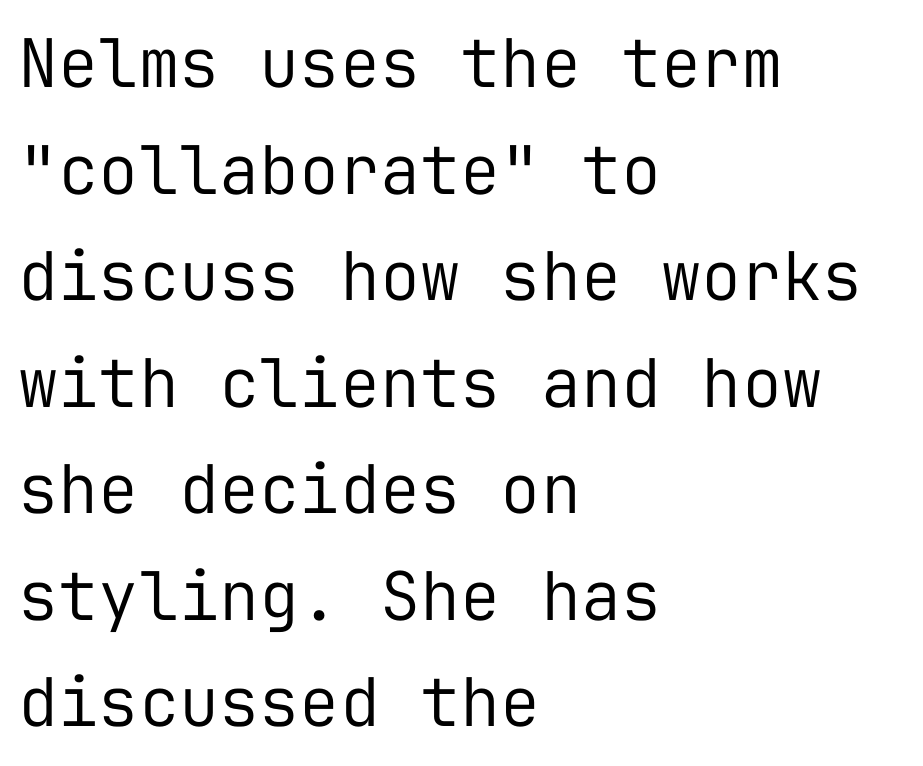
A typesetter would label this face a sans. The type sits square on the baseline with zero lean. Summary of weight: not heavy and not bold. A typesetter would call this monospace, since all characters share one set width. Which margin do the lines hug? The left one — the right edge is uneven.
